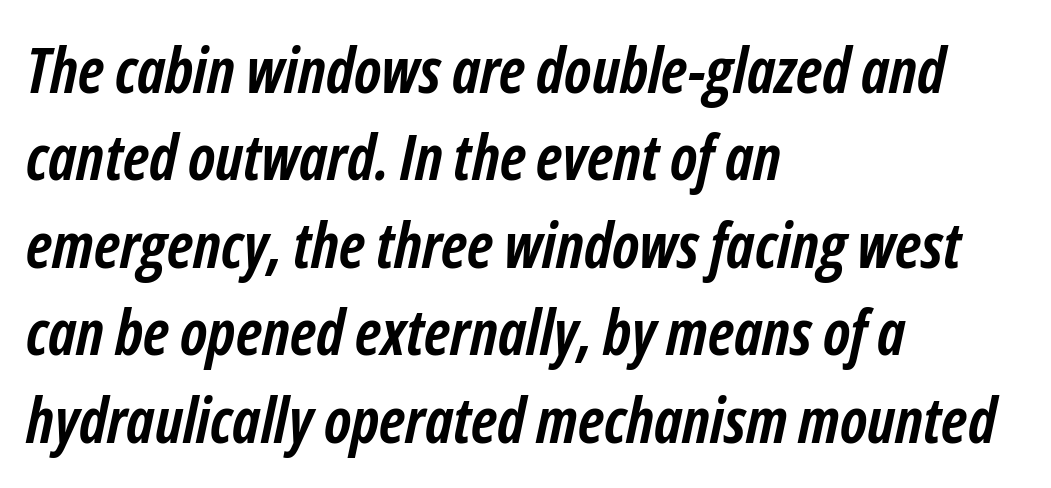
Q: Is the text bold? A: Yes.
Q: Is the text italic (slanted)? A: Yes, it leans right by about 12 degrees.
Q: Is the text underlined? A: No.
Q: How is the paragraph aligned? A: Left-aligned.
Q: Is the spacing between letters normal or unusually wide? A: Normal.
Q: Is the spacing between lines tight, normal or loose? A: Normal.
Q: Width (condensed, normal, or wide)? A: Condensed.
Q: Stroke contrast? A: Low.
Q: x-height? A: Medium.
Q: Monospaced? A: No.
